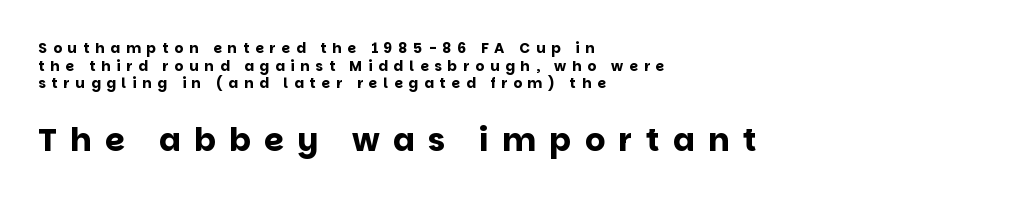
{"serif": "no", "italic": "no", "bold": "yes", "weight": "bold", "width": "normal", "stroke_contrast": "low", "x_height": "large", "monospaced": "no", "underline": "no", "align": "left", "line_spacing": "normal", "line_spacing_ratio": 1.26, "letter_spacing": "wide", "letter_spacing_em": 0.42, "larger_block": "second", "size_ratio": 2.29, "glyph_px": 32}
